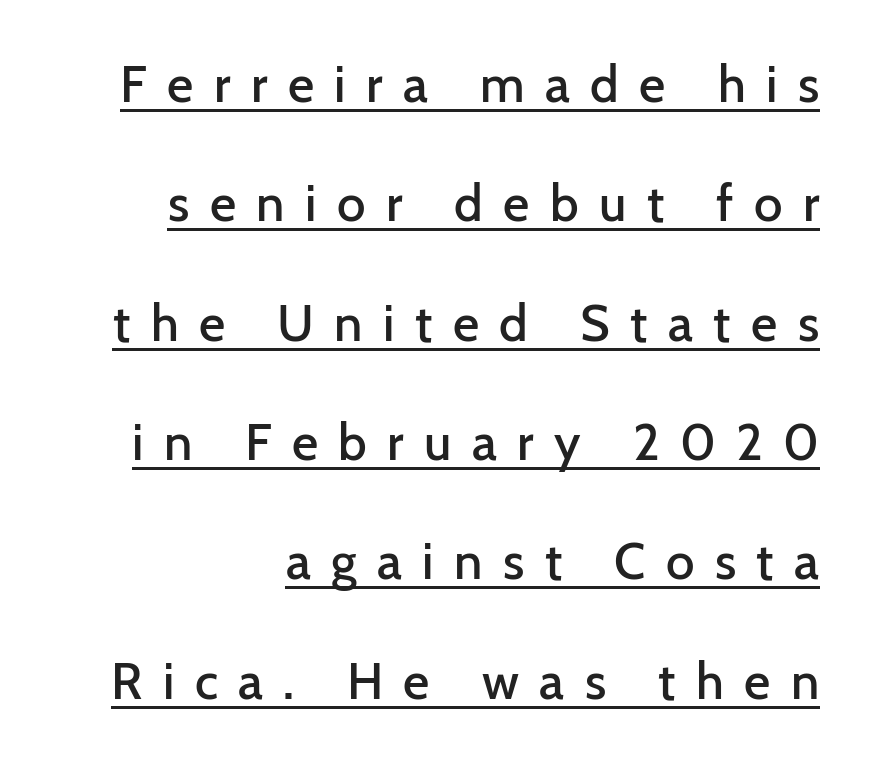
This sample trades compactness for vertical openness between lines. The sample has been set in demibold, a notch under bold. Proportional: the letters do not fall into vertical columns. If you drew a ruler down the right edge, every line would touch it. Nope, no serifs anywhere on these letters. Vertical strokes here are truly vertical.
